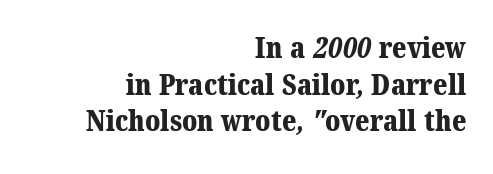
The image shows 29 px bold serif type; set right-aligned, normal line spacing (1.26x), normal letter spacing, not underlined; medium stroke contrast and a medium x-height.
